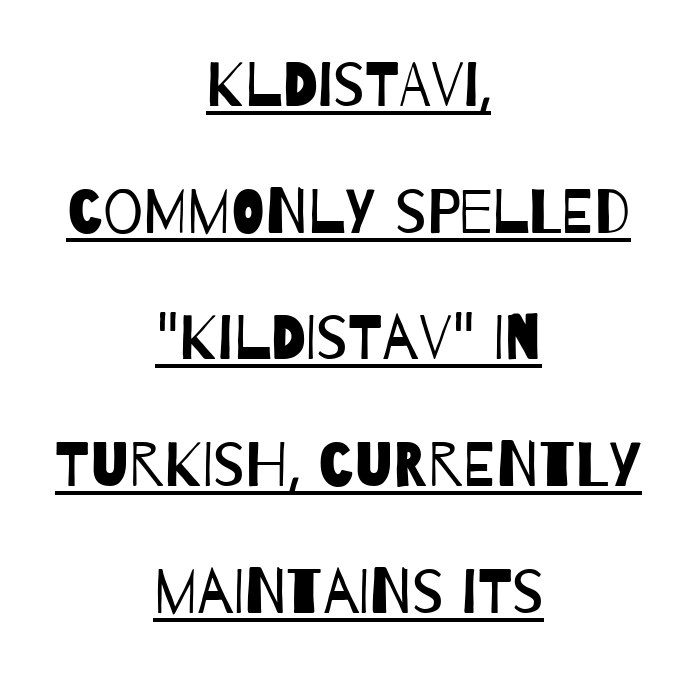
{"serif": "no", "bold": "no", "weight": "regular", "width": "condensed", "stroke_contrast": "low", "x_height": "large", "monospaced": "no", "underline": "yes", "align": "center", "line_spacing": "loose", "line_spacing_ratio": 2.01, "letter_spacing": "normal", "letter_spacing_em": 0.0, "glyph_px": 63}
